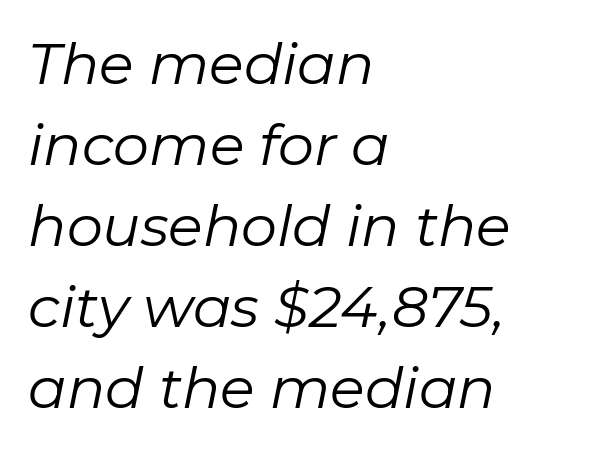
The image shows 57 px regular-weight type, italic (leaning right); set left-aligned, normal line spacing (1.42x), normal letter spacing, not underlined; low stroke contrast and a medium x-height.
